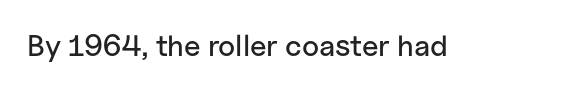
Rendered with straight, roman letterforms. Clear beneath every line of the passage. Short note: letters normally spaced. The letters advance in unequal steps, a hallmark of proportional type.
